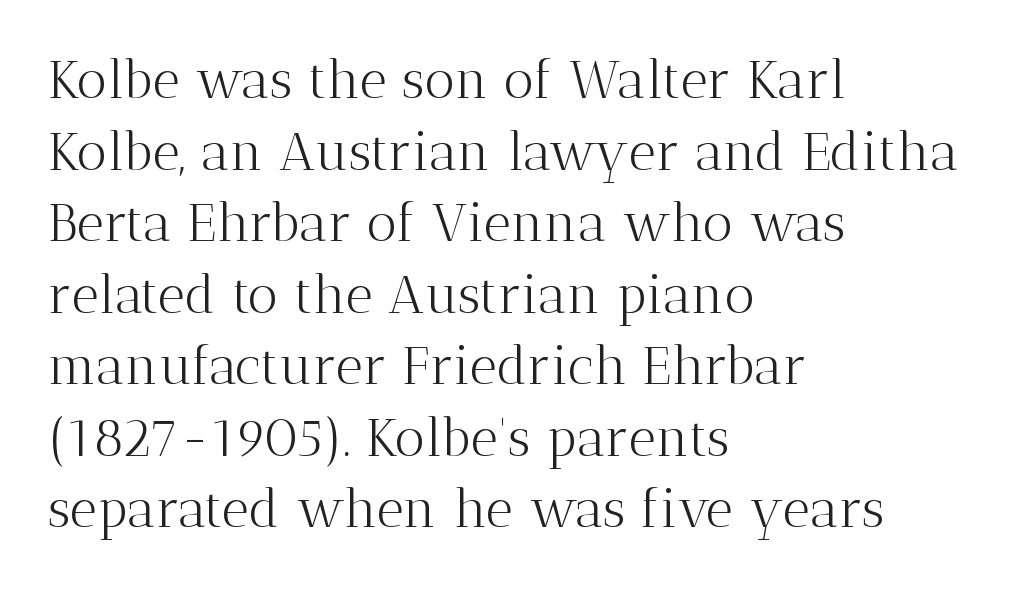
What stands out about the letter spacing? Nothing — it is the standard amount. The font's upright variant was chosen for this text. The rendering anchors every line to the left-hand side. The passage shown is not underscored anywhere. Heft: none added — not bold. What's the leading like? Ordinary, nothing unusual.
